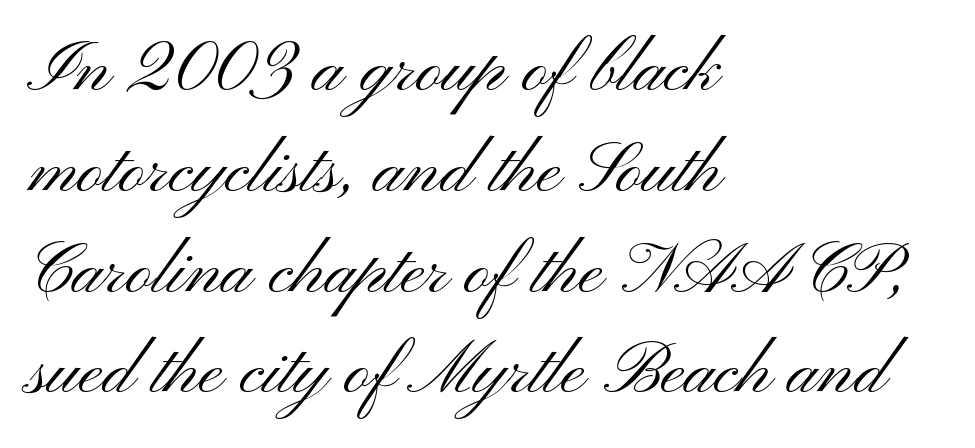
Q: Is the text bold? A: No.
Q: Is the text italic (slanted)? A: Yes.
Q: Is the typeface a serif or a sans-serif typeface? A: Sans-serif.
Q: Is the text underlined? A: No.
Q: How is the paragraph aligned? A: Left-aligned.
Q: Is the spacing between letters normal or unusually wide? A: Normal.
Q: Is the spacing between lines tight, normal or loose? A: Normal.
Q: Width (condensed, normal, or wide)? A: Wide.
Q: Stroke contrast? A: Medium.
Q: x-height? A: Small.
Q: Monospaced? A: No.
